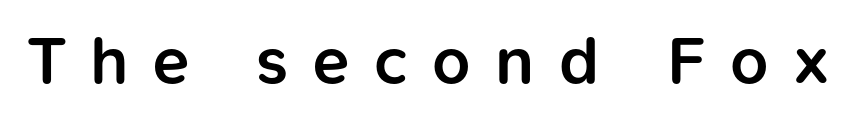
{"serif": "no", "italic": "no", "bold": "semi", "weight": "semibold", "width": "normal", "stroke_contrast": "low", "x_height": "medium", "monospaced": "no", "underline": "no", "letter_spacing": "wide", "letter_spacing_em": 0.37, "glyph_px": 67}
